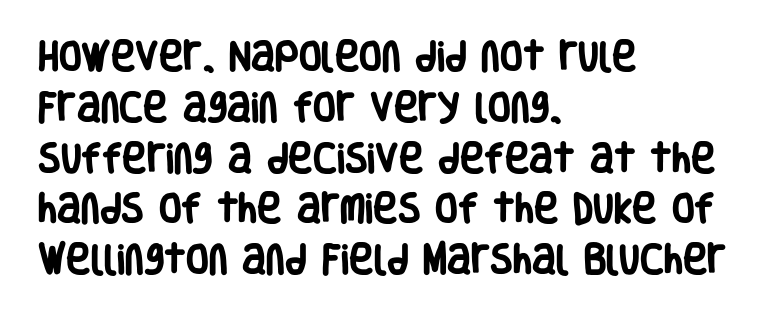
{"serif": "no", "italic": "no", "bold": "yes", "weight": "heavy", "width": "condensed", "stroke_contrast": "low", "x_height": "large", "monospaced": "no", "underline": "no", "align": "left", "line_spacing": "normal", "line_spacing_ratio": 1.54, "letter_spacing": "normal", "letter_spacing_em": 0.0, "glyph_px": 33}
